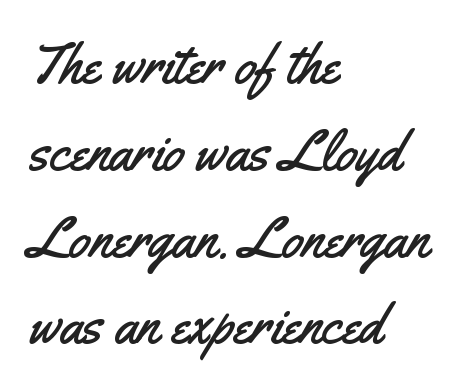
Is there much room between lines? A standard amount, neither cramped nor airy. Has an underline been added? It has not. The typesetter chose a ragged-right arrangement here. The line texture is even and compact thanks to regular tracking.
